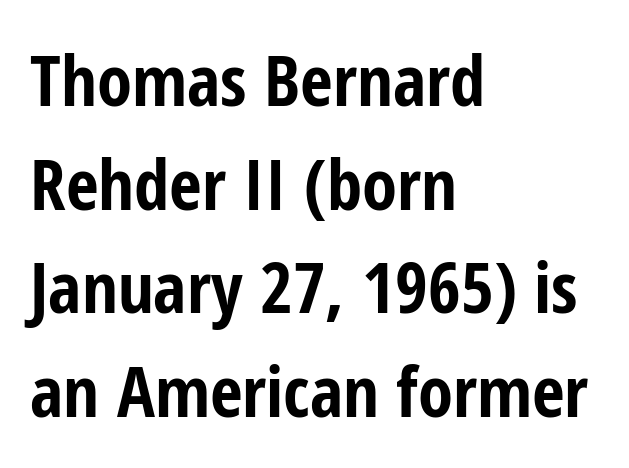
The image shows 71 px bold, condensed sans-serif type, upright; set left-aligned, normal line spacing (1.46x), normal letter spacing, not underlined; low stroke contrast and a medium x-height.
